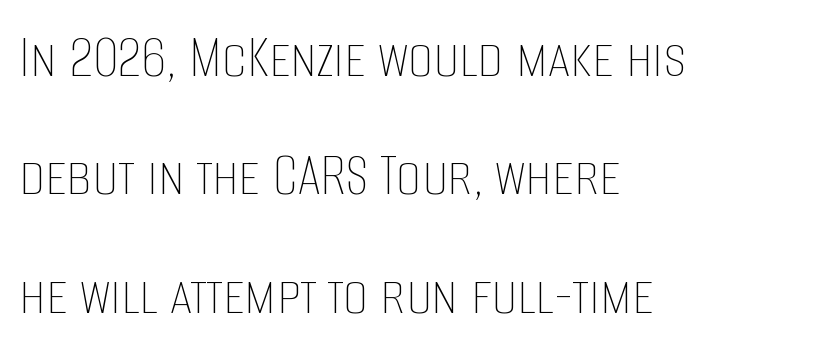
The image shows 63 px thin, condensed type, upright; set left-aligned, line spacing 1.88x, normal letter spacing, not underlined; low stroke contrast and a large x-height.
